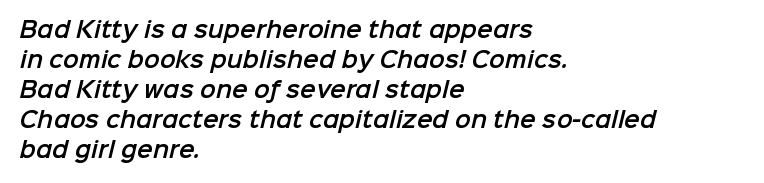
{"underline": "no", "align": "left", "line_spacing": "normal", "line_spacing_ratio": 1.43, "letter_spacing": "normal", "letter_spacing_em": 0.0, "glyph_px": 21}
